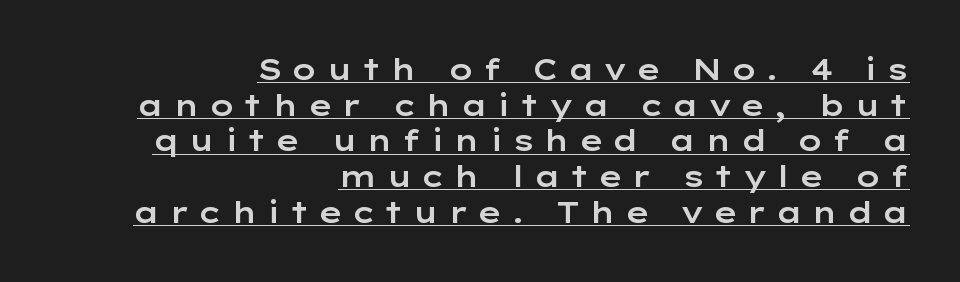
These lines are rendered in a variable-pitch font. Stroke terminals: plain, sans-serif. This sample carries an underscore along the baseline area. The compositor pushed each line to the right boundary. The lettering stays uniformly vertical, giving the passage a roman look. Caption: expanded tracking, letters set apart.
